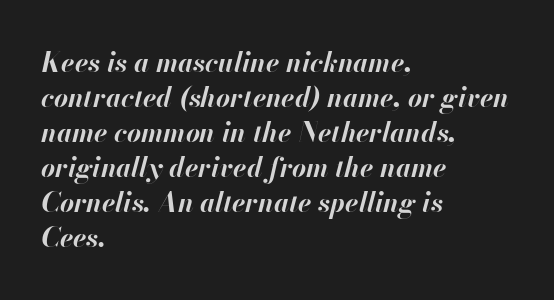
The image shows 27 px bold type, italic (leaning right); set left-aligned, normal line spacing (1.3x), normal letter spacing, not underlined.
